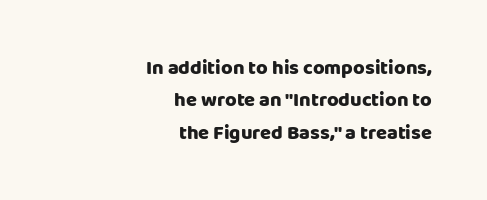
If you measured baseline to baseline, you'd find a middling distance. Observe the ordinary spacing: letters are neighbours, not strangers. Characters remain perfectly vertical along every line. Letters rest on an invisible, unmarked baseline. Where is the straight margin? On the right.
